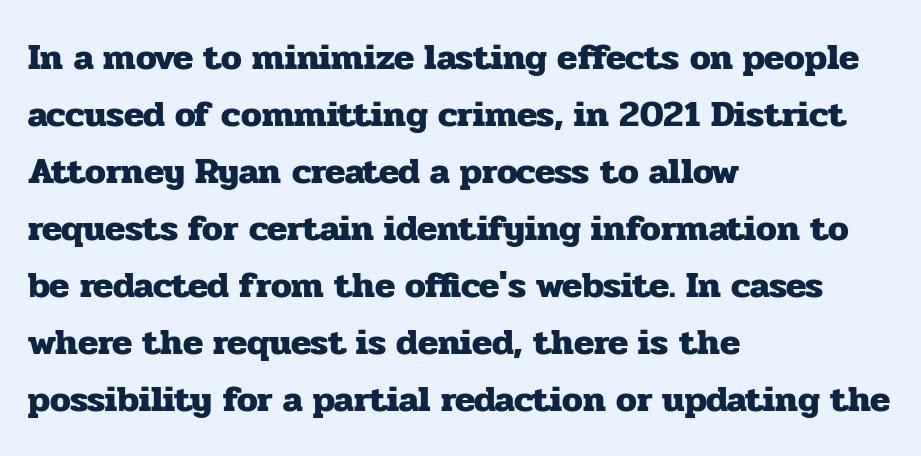
{"serif": "yes", "italic": "no", "bold": "yes", "weight": "heavy", "width": "normal", "stroke_contrast": "low", "x_height": "medium", "monospaced": "no", "underline": "no", "align": "left", "line_spacing": "normal", "line_spacing_ratio": 1.54, "letter_spacing": "normal", "letter_spacing_em": 0.0, "glyph_px": 37}
